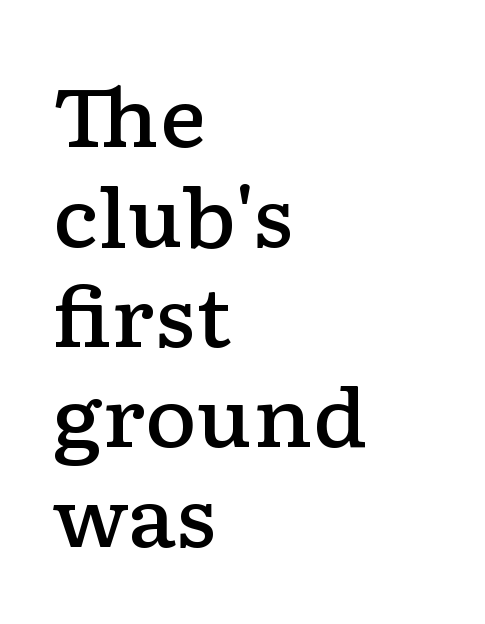
Inter-character spacing is left at the font's built-in metrics. Teacher's note: observe the even left margin — that is flush-left alignment. Honestly, the row spacing looks completely unremarkable. Honestly, there is no underline to notice here at all.
